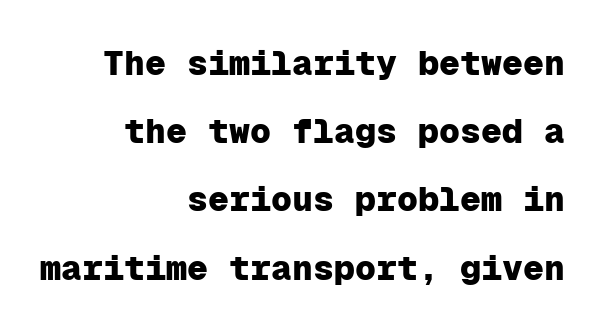
{"serif": "no", "italic": "no", "bold": "yes", "weight": "heavy", "width": "normal", "stroke_contrast": "low", "x_height": "medium", "monospaced": "yes", "underline": "no", "align": "right", "line_spacing": "loose", "line_spacing_ratio": 1.95, "letter_spacing": "normal", "letter_spacing_em": 0.0, "glyph_px": 35}
